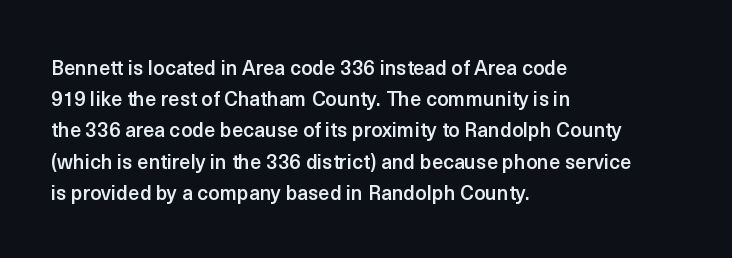
Each line starts at the same left margin while the right side varies. Default kerning and tracking; the words read as compact shapes. Notice how the stems are strictly vertical — no italics here. Compared with typical paragraphs, the rows here are spaced about the same. Has an underline been added? It has not. Strokes here are thickened, but only to semibold level.
